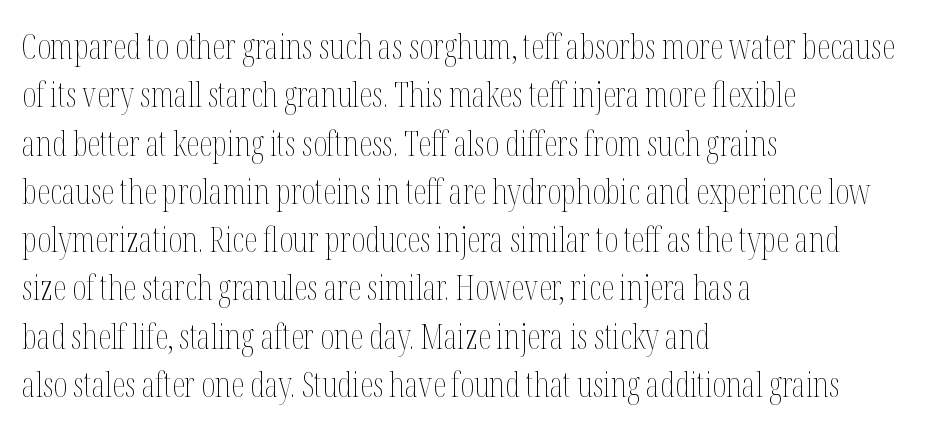
{"italic": "no", "bold": "no", "weight": "thin", "width": "condensed", "stroke_contrast": "medium", "x_height": "medium", "monospaced": "no", "underline": "no", "align": "left", "line_spacing": "normal", "line_spacing_ratio": 1.42, "letter_spacing": "normal", "letter_spacing_em": 0.0, "glyph_px": 34}
